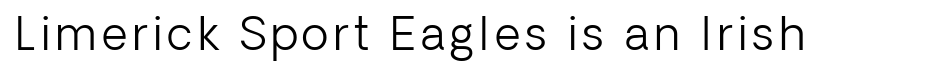
Q: Is the text bold? A: No.
Q: Is the text italic (slanted)? A: No, it is upright.
Q: Is the typeface a serif or a sans-serif typeface? A: Sans-serif.
Q: Is the text underlined? A: No.
Q: Width (condensed, normal, or wide)? A: Normal.
Q: Stroke contrast? A: Low.
Q: x-height? A: Medium.
Q: Monospaced? A: No.
